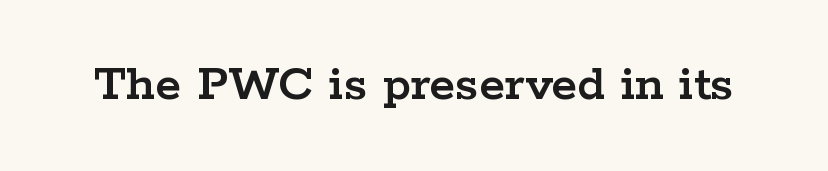
Q: Is the text italic (slanted)? A: No, it is upright.
Q: Is the typeface a serif or a sans-serif typeface? A: Serif.
Q: Is the text underlined? A: No.
Q: Is the spacing between letters normal or unusually wide? A: Normal.
Q: Width (condensed, normal, or wide)? A: Wide.
Q: Stroke contrast? A: Low.
Q: x-height? A: Medium.
Q: Monospaced? A: No.
